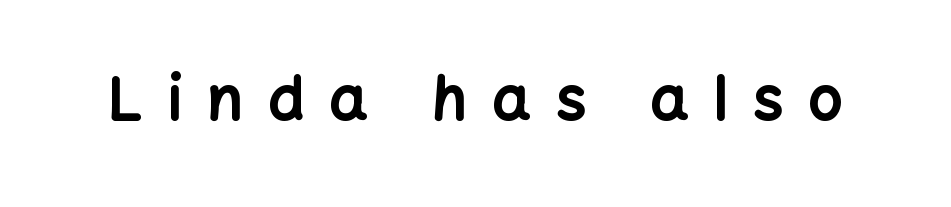
Q: Is the text bold? A: Yes.
Q: Is the text italic (slanted)? A: No, it is upright.
Q: Is the typeface a serif or a sans-serif typeface? A: Sans-serif.
Q: Is the text underlined? A: No.
Q: Is the spacing between letters normal or unusually wide? A: Unusually wide.
Q: Width (condensed, normal, or wide)? A: Normal.
Q: Stroke contrast? A: Low.
Q: x-height? A: Medium.
Q: Monospaced? A: No.
